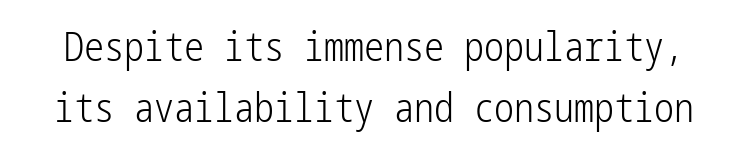
{"serif": "no", "italic": "no", "bold": "no", "weight": "light", "width": "condensed", "stroke_contrast": "low", "x_height": "medium", "underline": "no", "line_spacing": "normal", "line_spacing_ratio": 1.53, "letter_spacing": "normal", "letter_spacing_em": 0.0, "glyph_px": 40}
